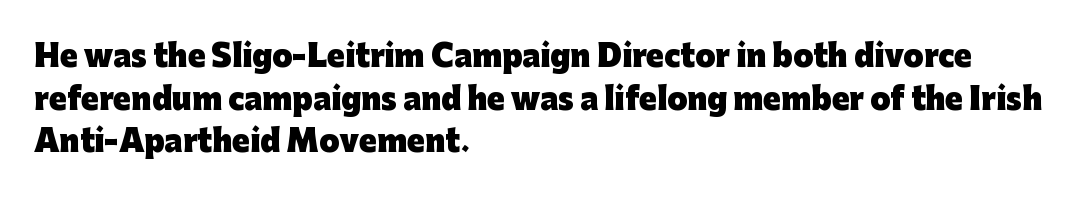
Observe the ordinary spacing: letters are neighbours, not strangers. Plenty of ink on the page — the face is bold. This sample uses an upright cut, with every glyph sitting square on the baseline. In terms of leading, this rendering sits right in the middle. The space beneath each line is pristine and unruled. Alignment: flush left.
